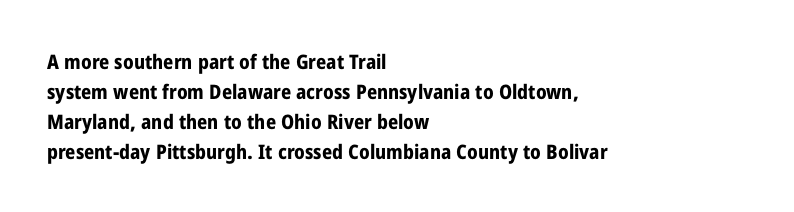
The image shows 20 px bold type, upright; set left-aligned, normal line spacing (1.5x), normal letter spacing, not underlined.
